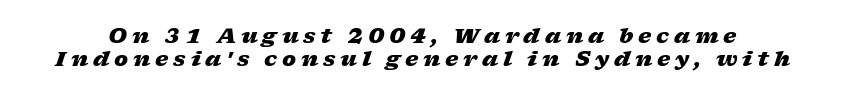
The image shows 21 px bold type, italic (leaning right); set tight line spacing (1.09x), unusually wide letter spacing (+0.23 em), not underlined.
